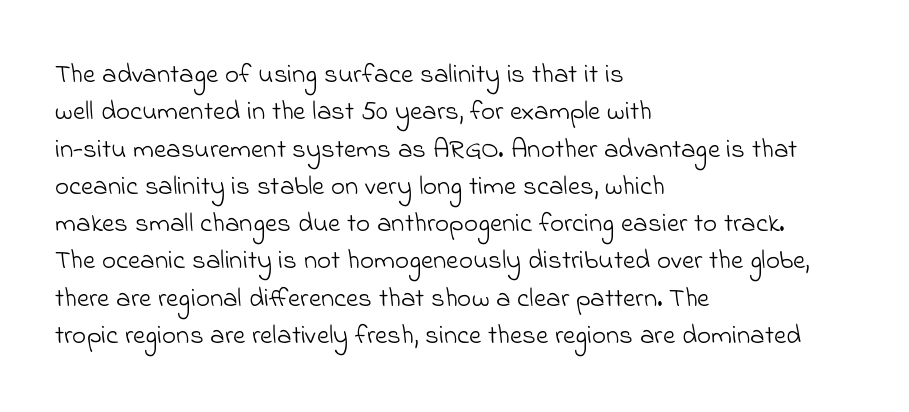
{"bold": "no", "underline": "no", "align": "left", "line_spacing": "normal", "line_spacing_ratio": 1.38, "letter_spacing": "normal", "letter_spacing_em": 0.0, "glyph_px": 27}
